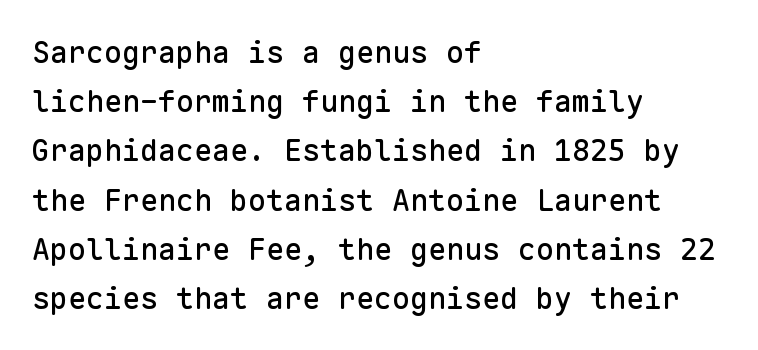
These lines are rendered in a fixed-pitch font. A classic flush-left, rag-right setting is used for this passage. Posture: vertical. Standard letterfit; no display-style spreading of the glyphs. The block of text has a typical density, with ordinary space between rows.
